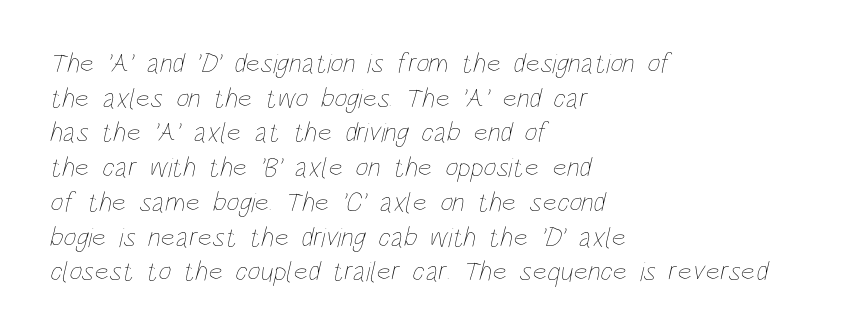
Q: Is the text bold? A: No.
Q: Is the text underlined? A: No.
Q: How is the paragraph aligned? A: Left-aligned.
Q: Is the spacing between letters normal or unusually wide? A: Normal.
Q: Width (condensed, normal, or wide)? A: Condensed.
Q: Stroke contrast? A: Low.
Q: x-height? A: Large.
Q: Monospaced? A: No.
